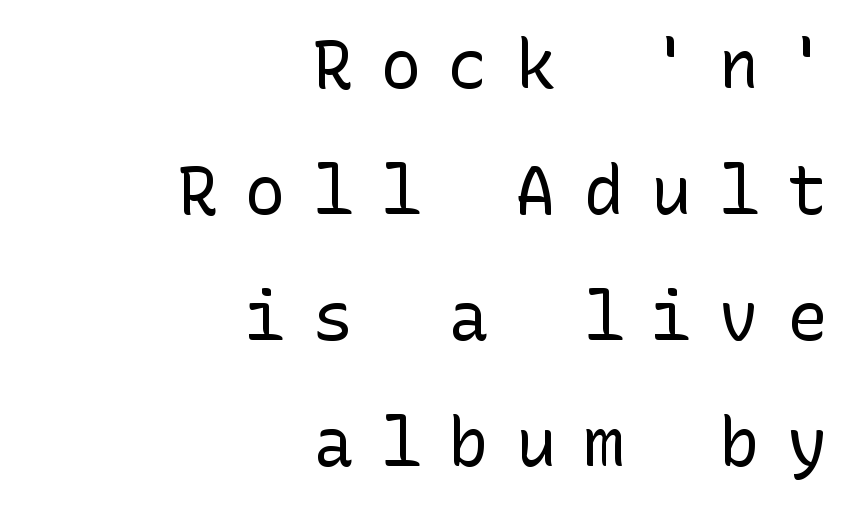
{"serif": "no", "italic": "no", "bold": "no", "weight": "regular", "width": "normal", "stroke_contrast": "low", "x_height": "medium", "underline": "no", "align": "right", "line_spacing_ratio": 1.88, "letter_spacing": "wide", "letter_spacing_em": 0.41, "glyph_px": 67}
